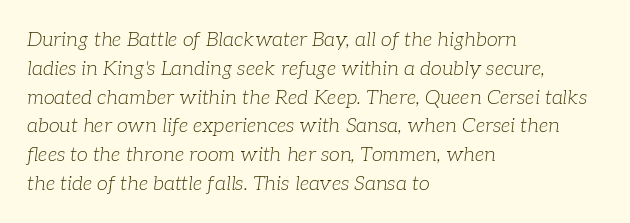
Q: Is the text bold? A: No.
Q: Is the text italic (slanted)? A: Yes, it leans right by about 7 degrees.
Q: Is the text underlined? A: No.
Q: How is the paragraph aligned? A: Left-aligned.
Q: Is the spacing between letters normal or unusually wide? A: Normal.
Q: Is the spacing between lines tight, normal or loose? A: Normal.
